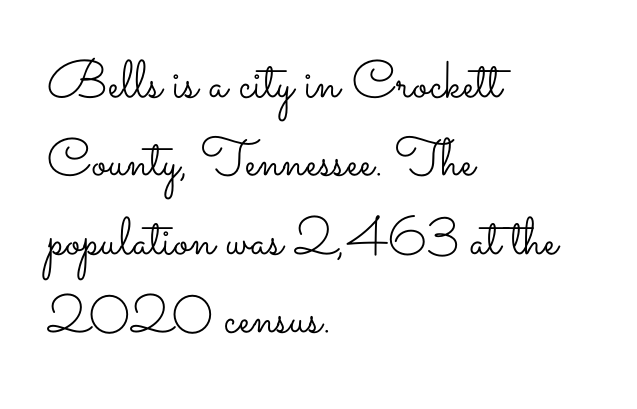
The image shows 53 px light, wide type; set left-aligned, normal line spacing (1.48x), normal letter spacing, not underlined; low stroke contrast and a small x-height.
